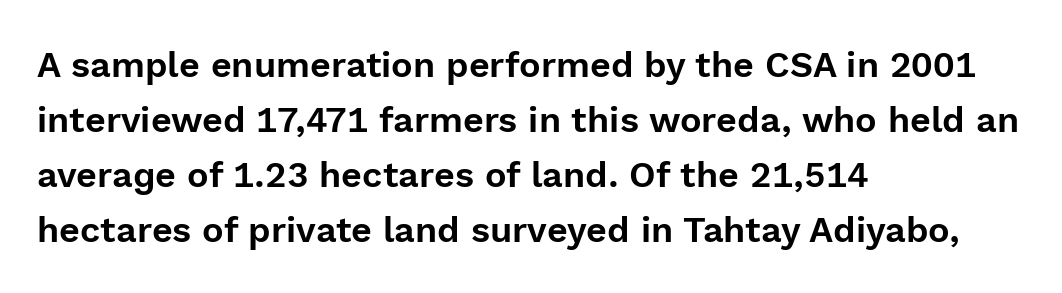
Q: Is the text italic (slanted)? A: No, it is upright.
Q: Is the typeface a serif or a sans-serif typeface? A: Sans-serif.
Q: Is the text underlined? A: No.
Q: How is the paragraph aligned? A: Left-aligned.
Q: Is the spacing between letters normal or unusually wide? A: Normal.
Q: Is the spacing between lines tight, normal or loose? A: Normal.
Q: Width (condensed, normal, or wide)? A: Normal.
Q: x-height? A: Medium.
Q: Monospaced? A: No.
